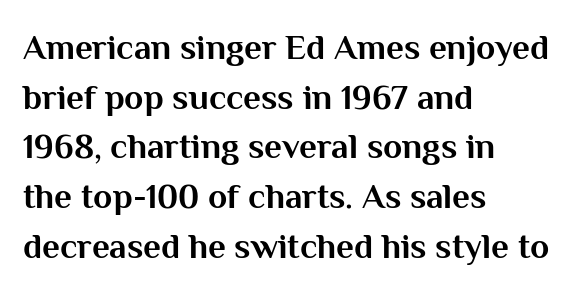
The image shows 35 px bold sans-serif type, upright; set left-aligned, normal line spacing (1.42x), normal letter spacing, not underlined; medium stroke contrast and a medium x-height.
